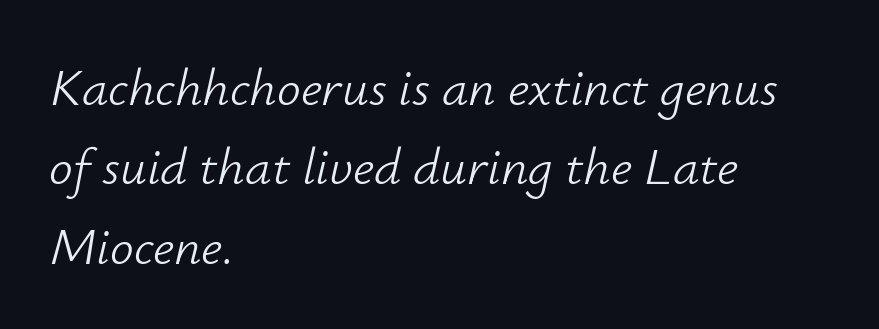
Whoever set this chose a conventional vertical rhythm. Where is the straight margin? On the left. Letters have the restrained weight of plain body copy at most. The horizontal fit of the characters is conventional and even. Think of a printed novel: that variable character pitch is what you see here. The lettering tilts uniformly, giving the passage an italic look.
